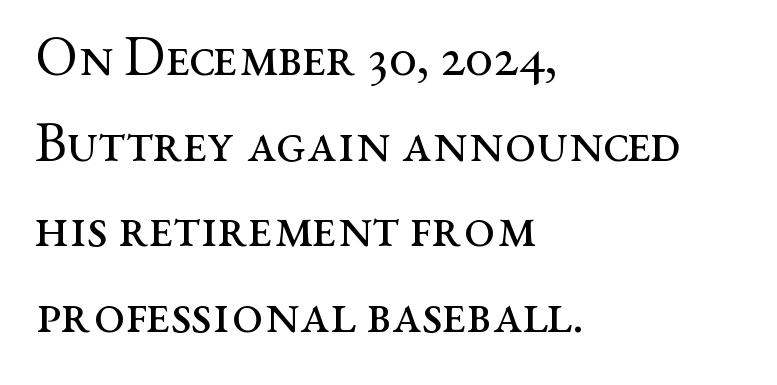
Q: Is the text bold? A: No.
Q: Is the text italic (slanted)? A: No, it is upright.
Q: Is the typeface a serif or a sans-serif typeface? A: Serif.
Q: Is the text underlined? A: No.
Q: How is the paragraph aligned? A: Left-aligned.
Q: Is the spacing between letters normal or unusually wide? A: Normal.
Q: Is the spacing between lines tight, normal or loose? A: Normal.
Q: Width (condensed, normal, or wide)? A: Wide.
Q: Stroke contrast? A: Medium.
Q: x-height? A: Medium.
Q: Monospaced? A: No.
